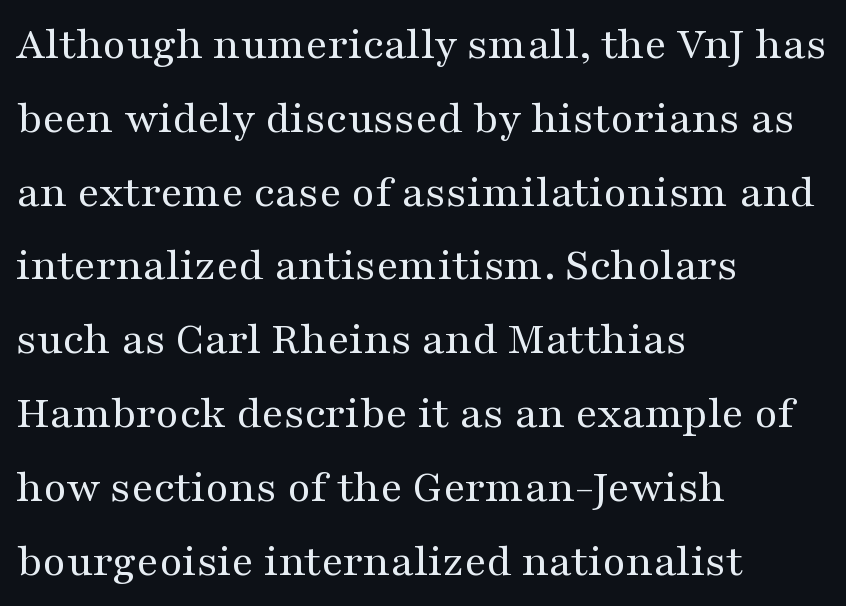
The image shows 47 px regular-weight, wide serif type, upright; set left-aligned, normal line spacing (1.57x), normal letter spacing, not underlined; medium stroke contrast and a medium x-height.
